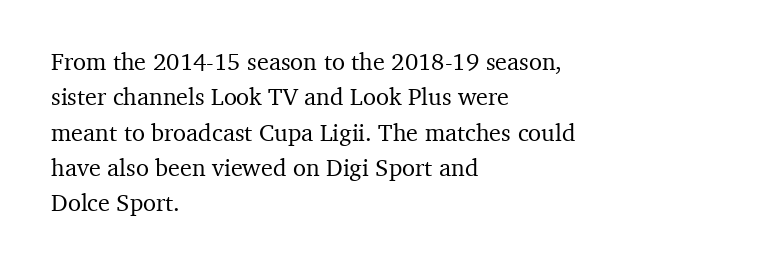
The image shows 24 px text type, upright; set left-aligned, normal line spacing (1.47x), normal letter spacing, not underlined.
